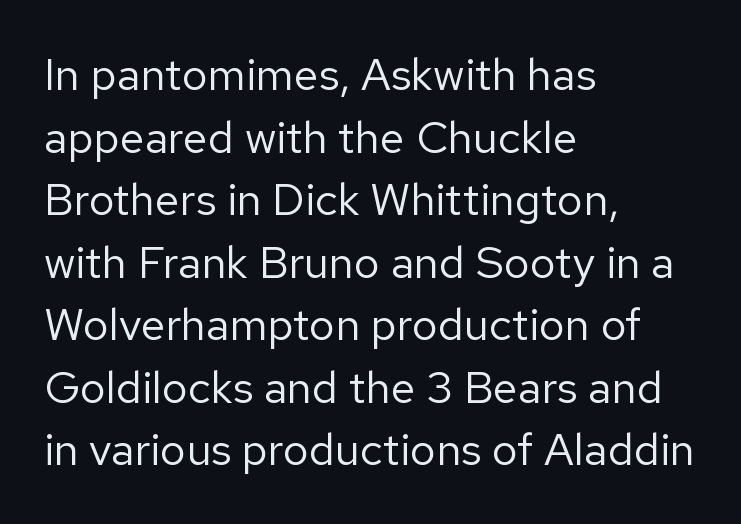
If you drew a line through each stem, it would be perfectly vertical. The tracking reads as untouched default to a designer's eye. Each stroke keeps to a modest, everyday thickness or less. The rendering uses natural spacing where letterforms have individual widths. The glyphs in this specimen are sans serif.
